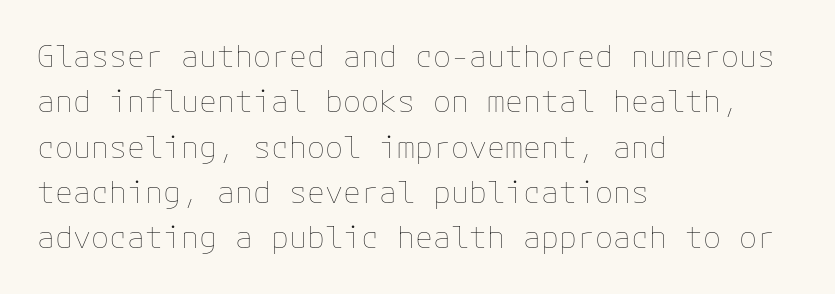
The image shows 30 px thin type, upright; set left-aligned, normal line spacing (1.51x), normal letter spacing, not underlined; low stroke contrast and a medium x-height.
